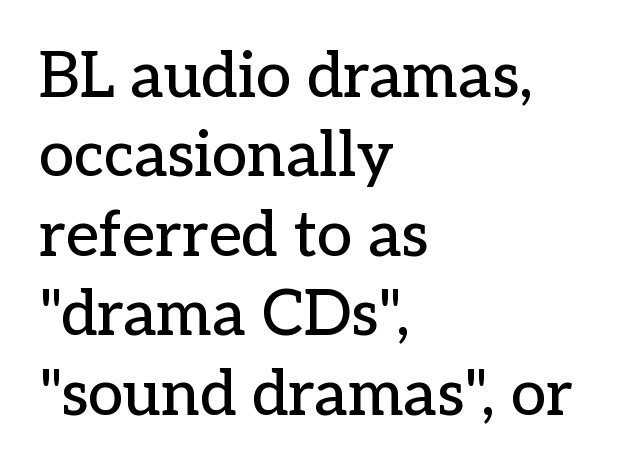
The ragged edge is on the right, which tells us the setting is flush left. The lettering stays uniformly vertical, giving the passage a roman look. The type is set solid horizontally, with unmodified tracking. Each letter keeps its own natural width here, so spacing adapts to shape. Note: serifs present on the glyphs.
